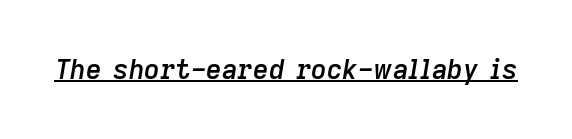
The image shows 27 px text type, italic (leaning right); set normal letter spacing, underlined.
